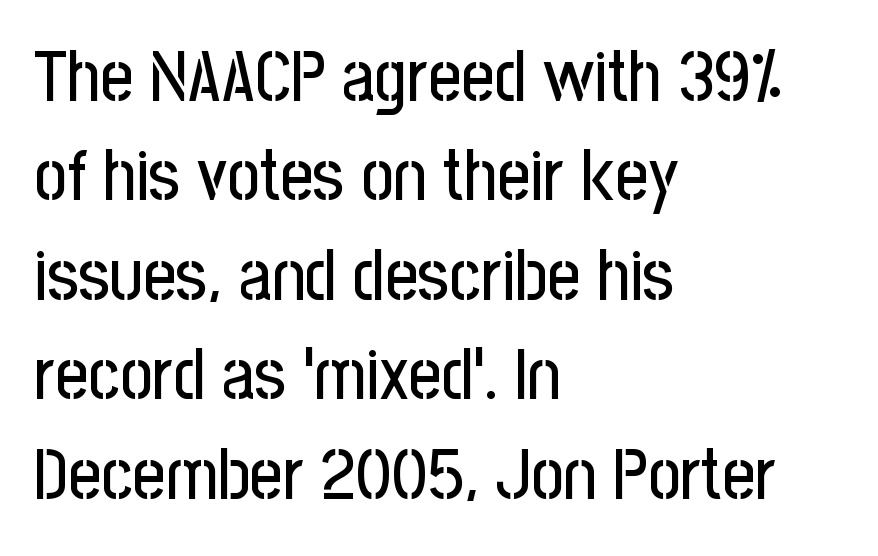
Q: Is the text italic (slanted)? A: No, it is upright.
Q: Is the typeface a serif or a sans-serif typeface? A: Sans-serif.
Q: Is the text underlined? A: No.
Q: How is the paragraph aligned? A: Left-aligned.
Q: Is the spacing between letters normal or unusually wide? A: Normal.
Q: Is the spacing between lines tight, normal or loose? A: Normal.
Q: Width (condensed, normal, or wide)? A: Condensed.
Q: Stroke contrast? A: Low.
Q: x-height? A: Medium.
Q: Monospaced? A: No.
